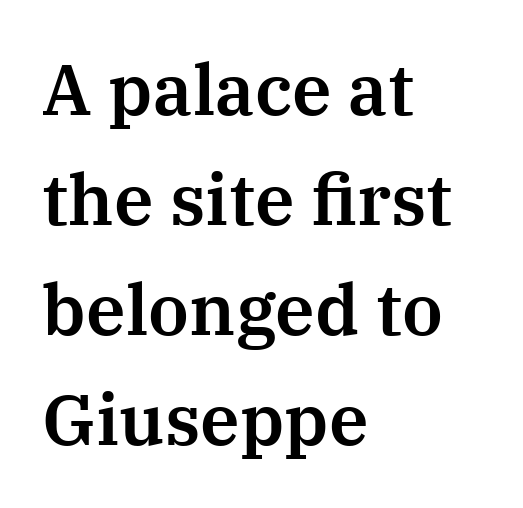
Q: Is the text italic (slanted)? A: No, it is upright.
Q: Is the typeface a serif or a sans-serif typeface? A: Serif.
Q: Is the text underlined? A: No.
Q: How is the paragraph aligned? A: Left-aligned.
Q: Is the spacing between letters normal or unusually wide? A: Normal.
Q: Is the spacing between lines tight, normal or loose? A: Normal.
Q: Width (condensed, normal, or wide)? A: Normal.
Q: Stroke contrast? A: Medium.
Q: x-height? A: Medium.
Q: Monospaced? A: No.
